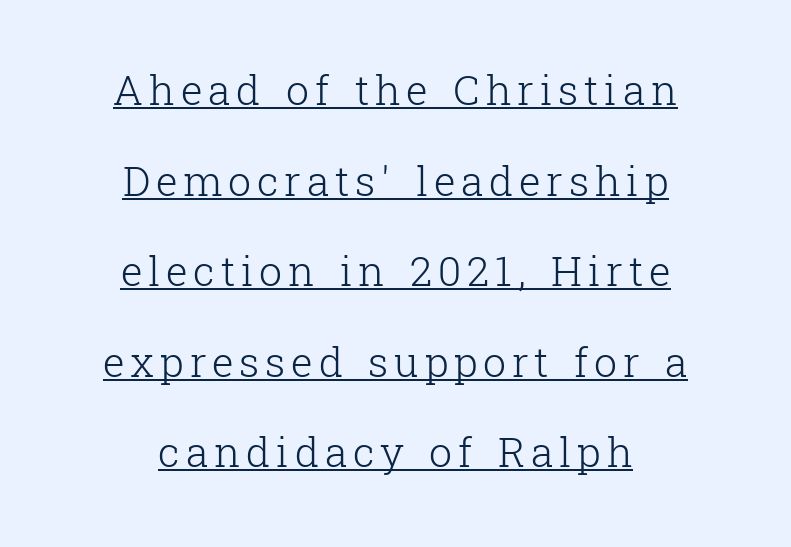
{"serif": "yes", "italic": "no", "bold": "no", "weight": "light", "width": "normal", "stroke_contrast": "low", "x_height": "medium", "monospaced": "no", "underline": "yes", "align": "center", "line_spacing": "loose", "line_spacing_ratio": 2.21, "glyph_px": 41}
